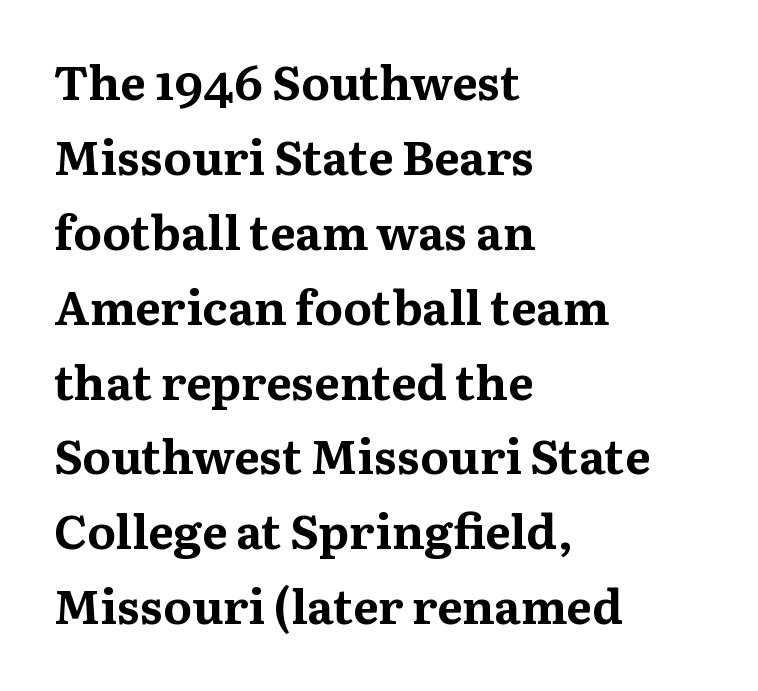
Q: Is the text bold? A: Yes.
Q: Is the text italic (slanted)? A: No, it is upright.
Q: Is the typeface a serif or a sans-serif typeface? A: Serif.
Q: Is the text underlined? A: No.
Q: How is the paragraph aligned? A: Left-aligned.
Q: Is the spacing between letters normal or unusually wide? A: Normal.
Q: Is the spacing between lines tight, normal or loose? A: Normal.
Q: Width (condensed, normal, or wide)? A: Normal.
Q: Stroke contrast? A: Medium.
Q: x-height? A: Medium.
Q: Monospaced? A: No.
